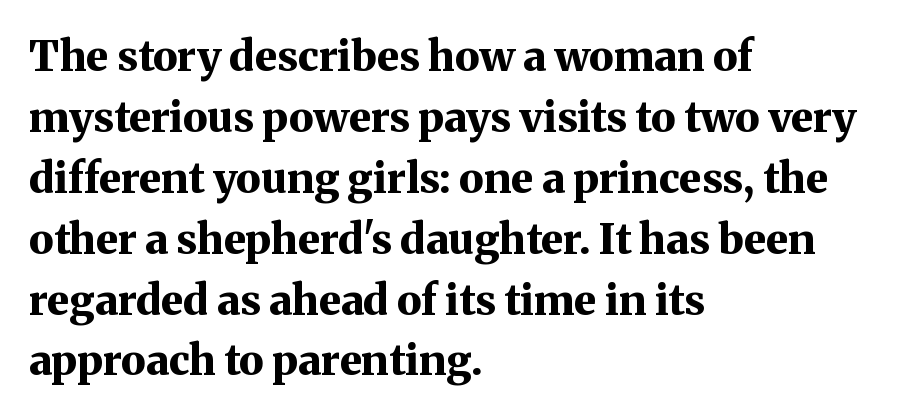
The image shows 42 px bold serif type, upright; set left-aligned, normal line spacing (1.45x), normal letter spacing, not underlined; medium stroke contrast and a medium x-height.
